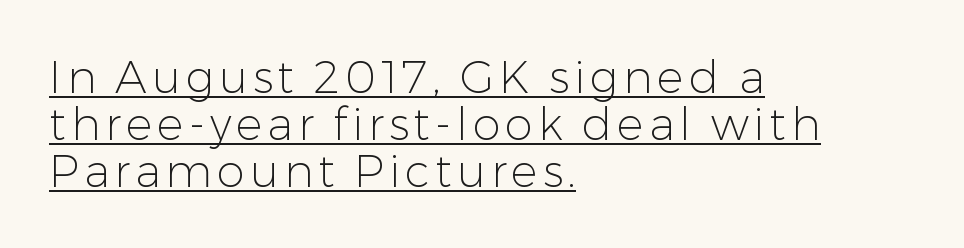
The image shows 45 px light sans-serif type, upright; set left-aligned, tight line spacing (1.04x), underlined; low stroke contrast and a medium x-height.
